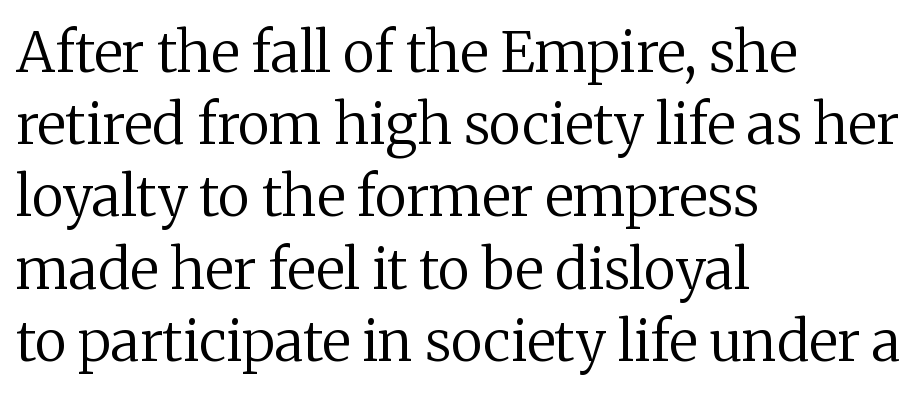
The image shows 56 px regular-weight serif type, upright; set left-aligned, normal line spacing (1.29x), normal letter spacing, not underlined; medium stroke contrast and a medium x-height.
